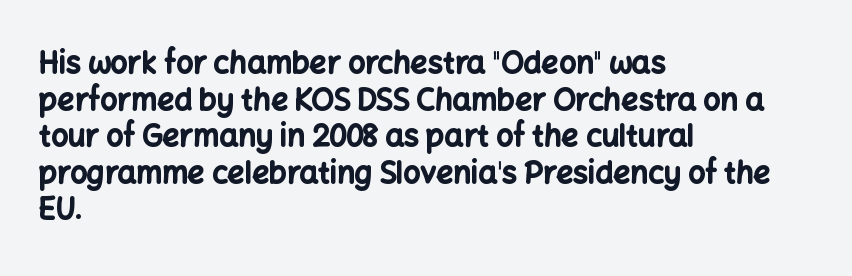
The image shows 30 px bold sans-serif type, upright; set left-aligned, line spacing 1.22x, normal letter spacing, not underlined; low stroke contrast and a medium x-height.
